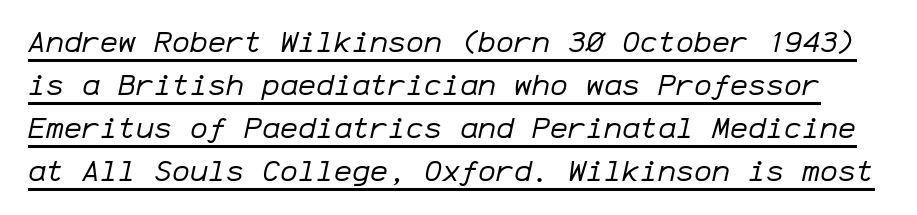
{"italic": "yes", "lean": "right", "slant_degrees": 12, "bold": "no", "weight": "regular", "width": "normal", "stroke_contrast": "low", "x_height": "medium", "monospaced": "yes", "underline": "yes", "line_spacing": "normal", "line_spacing_ratio": 1.43, "letter_spacing": "normal", "letter_spacing_em": 0.0, "glyph_px": 30}
